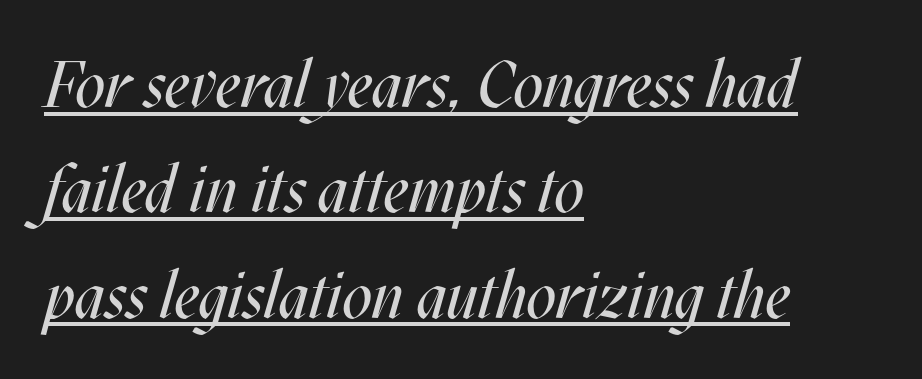
The image shows 65 px regular-weight, condensed type, italic (leaning right); set left-aligned, normal line spacing (1.62x), normal letter spacing, underlined; medium stroke contrast and a large x-height.
